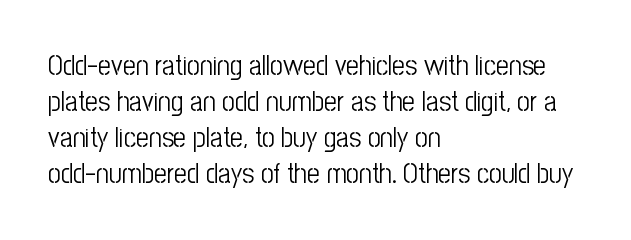
The image shows 28 px light, condensed sans-serif type, upright; set left-aligned, normal line spacing (1.28x), normal letter spacing, not underlined; low stroke contrast and a medium x-height.
